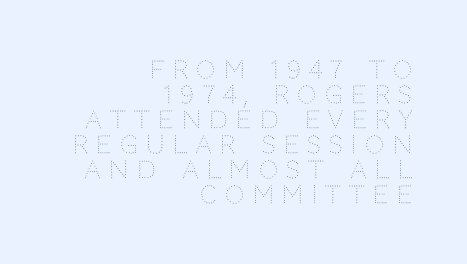
Q: Is the text bold? A: No.
Q: Is the text italic (slanted)? A: No, it is upright.
Q: Is the text underlined? A: No.
Q: How is the paragraph aligned? A: Right-aligned.
Q: Is the spacing between letters normal or unusually wide? A: Unusually wide.
Q: Is the spacing between lines tight, normal or loose? A: Tight.
